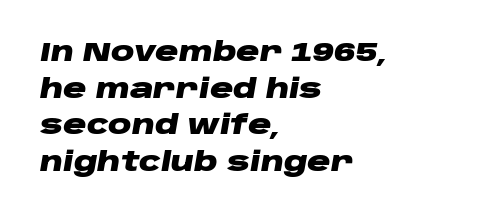
The image shows 26 px bold type, italic (leaning right); set left-aligned, normal line spacing (1.41x), normal letter spacing, not underlined.
